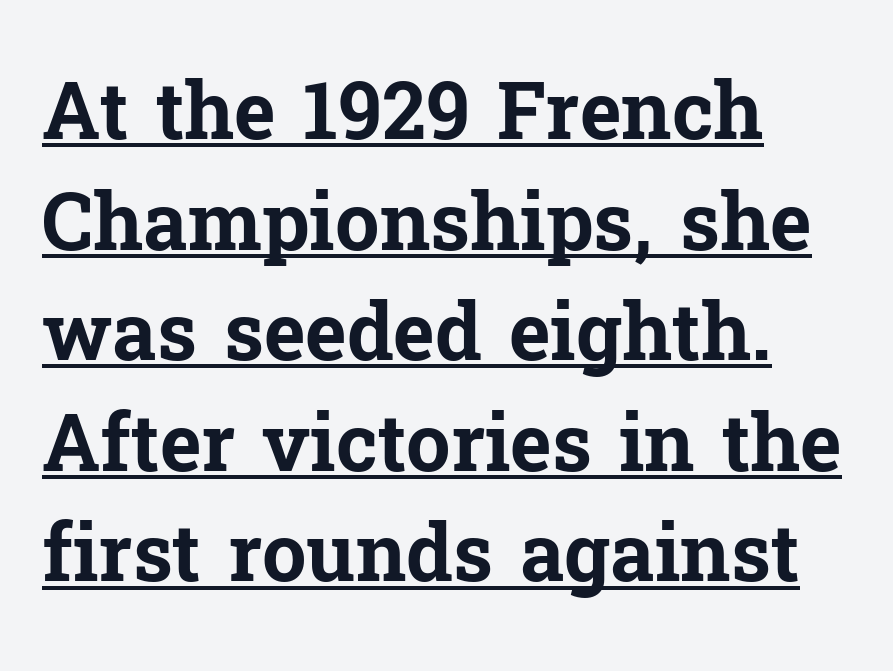
Q: Is the text bold? A: Yes.
Q: Is the text italic (slanted)? A: No, it is upright.
Q: Is the typeface a serif or a sans-serif typeface? A: Serif.
Q: Is the text underlined? A: Yes.
Q: How is the paragraph aligned? A: Left-aligned.
Q: Is the spacing between letters normal or unusually wide? A: Normal.
Q: Is the spacing between lines tight, normal or loose? A: Normal.
Q: Width (condensed, normal, or wide)? A: Normal.
Q: Stroke contrast? A: Low.
Q: x-height? A: Medium.
Q: Monospaced? A: No.
